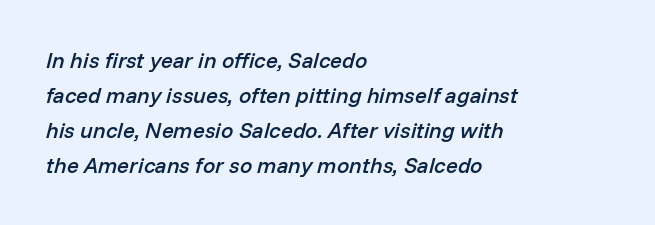
{"italic": "yes", "lean": "right", "slant_degrees": 14, "bold": "semi", "underline": "no", "align": "left", "line_spacing": "normal", "line_spacing_ratio": 1.59, "letter_spacing": "normal", "letter_spacing_em": 0.0, "glyph_px": 22}
